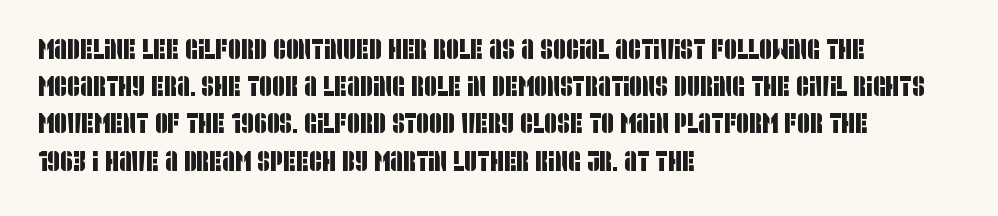
{"serif": "no", "width": "condensed", "stroke_contrast": "low", "x_height": "large", "monospaced": "no", "underline": "no", "align": "left", "line_spacing": "normal", "line_spacing_ratio": 1.33, "letter_spacing": "normal", "letter_spacing_em": 0.0, "glyph_px": 28}
